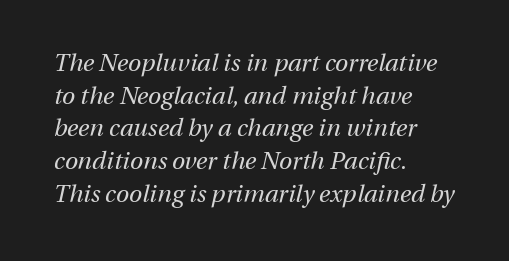
{"italic": "yes", "lean": "right", "slant_degrees": 13, "bold": "no", "underline": "no", "align": "left", "line_spacing": "normal", "line_spacing_ratio": 1.36, "letter_spacing": "normal", "letter_spacing_em": 0.0, "glyph_px": 24}
